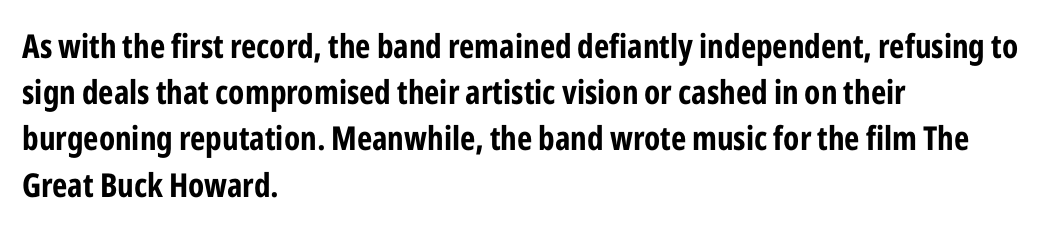
{"serif": "no", "italic": "no", "bold": "yes", "weight": "bold", "width": "condensed", "stroke_contrast": "low", "x_height": "medium", "monospaced": "no", "underline": "no", "align": "left", "line_spacing": "normal", "line_spacing_ratio": 1.4, "letter_spacing": "normal", "letter_spacing_em": 0.0, "glyph_px": 33}
